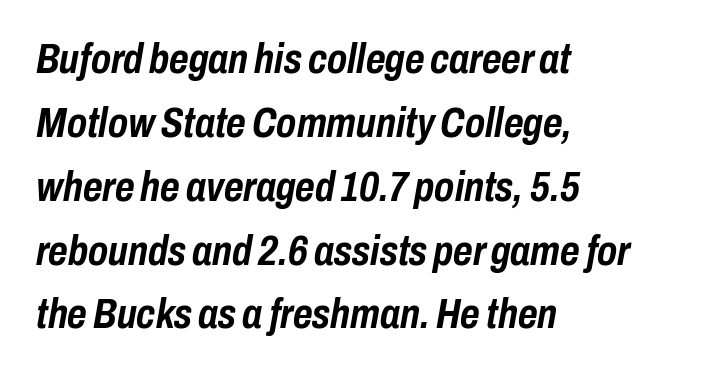
{"italic": "yes", "lean": "right", "slant_degrees": 10, "bold": "yes", "weight": "semibold", "width": "condensed", "stroke_contrast": "low", "x_height": "medium", "monospaced": "no", "underline": "no", "align": "left", "line_spacing": "normal", "line_spacing_ratio": 1.52, "letter_spacing": "normal", "letter_spacing_em": 0.0, "glyph_px": 42}
